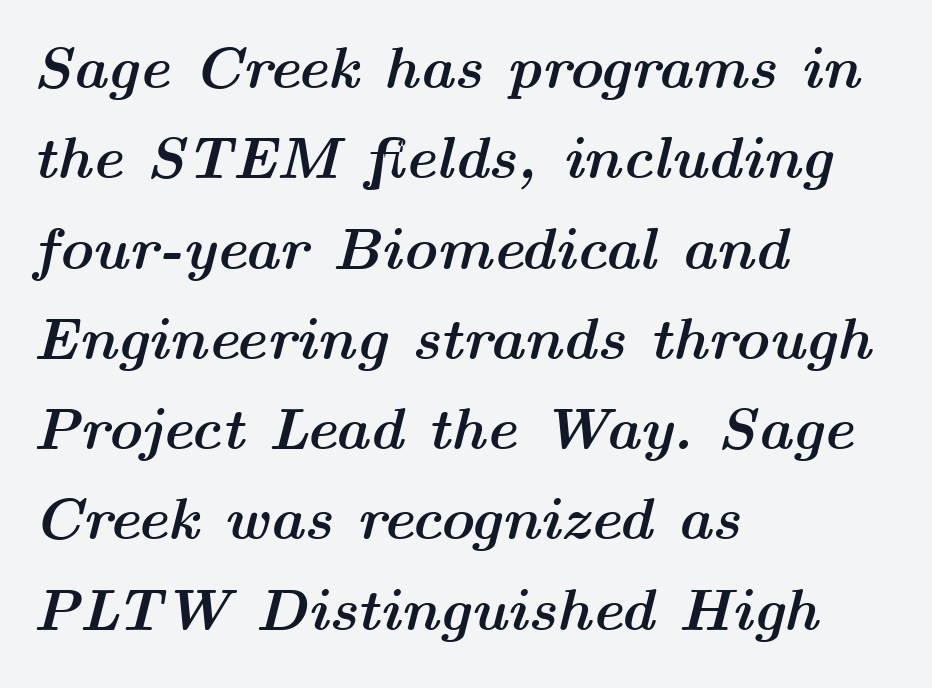
Q: Is the text bold? A: Yes.
Q: Is the text italic (slanted)? A: Yes, it leans right by about 14 degrees.
Q: Is the text underlined? A: No.
Q: How is the paragraph aligned? A: Left-aligned.
Q: Is the spacing between letters normal or unusually wide? A: Normal.
Q: Is the spacing between lines tight, normal or loose? A: Normal.
Q: Width (condensed, normal, or wide)? A: Wide.
Q: Stroke contrast? A: Medium.
Q: x-height? A: Medium.
Q: Monospaced? A: No.
